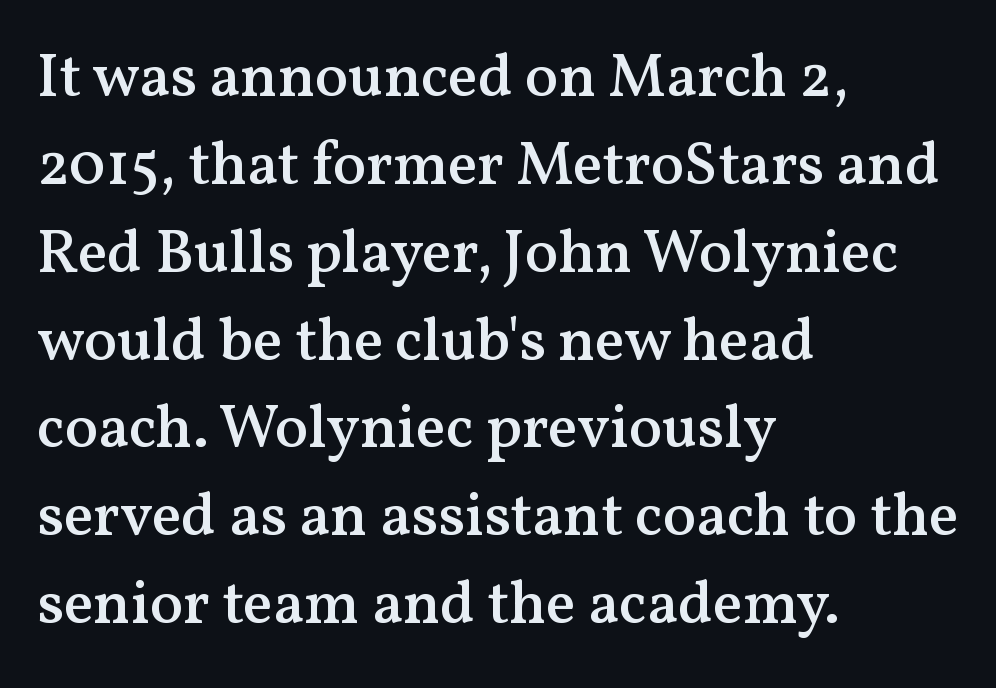
Q: Is the text bold? A: Semi-bold.
Q: Is the text italic (slanted)? A: No, it is upright.
Q: Is the typeface a serif or a sans-serif typeface? A: Serif.
Q: Is the text underlined? A: No.
Q: How is the paragraph aligned? A: Left-aligned.
Q: Is the spacing between letters normal or unusually wide? A: Normal.
Q: Is the spacing between lines tight, normal or loose? A: Normal.
Q: Width (condensed, normal, or wide)? A: Normal.
Q: Stroke contrast? A: Medium.
Q: x-height? A: Medium.
Q: Monospaced? A: No.
